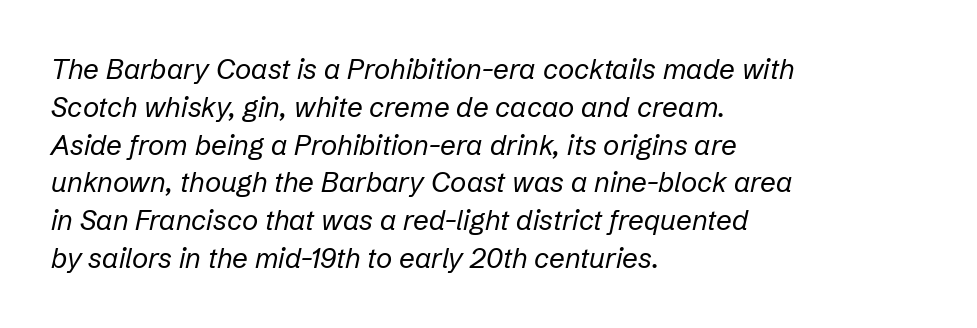
Think standard paragraph weight, or any step lighter than that. These lines stack with their left ends in a neat column. This sample has the flowing, uneven cadence of proportional lettering. The strip under each line holds only bare page. What's the leading like? Ordinary, nothing unusual. Would a proofreader flag this as italicized? Yes.
